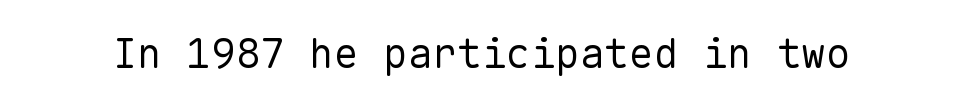
Q: Is the text bold? A: No.
Q: Is the text italic (slanted)? A: No, it is upright.
Q: Is the typeface a serif or a sans-serif typeface? A: Sans-serif.
Q: Is the text underlined? A: No.
Q: Is the spacing between letters normal or unusually wide? A: Normal.
Q: Width (condensed, normal, or wide)? A: Normal.
Q: Stroke contrast? A: Low.
Q: x-height? A: Medium.
Q: Monospaced? A: Yes.
